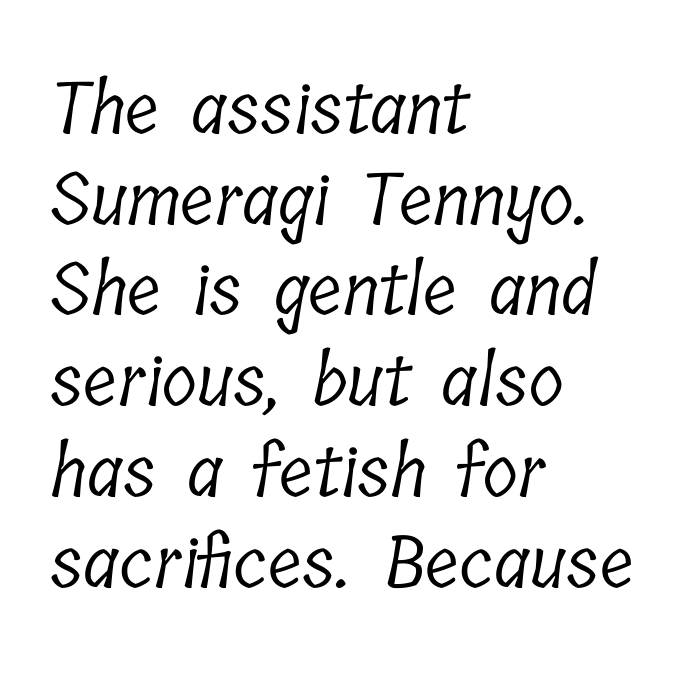
The image shows 72 px light, condensed serif type; set left-aligned, normal line spacing (1.26x), normal letter spacing, not underlined; low stroke contrast and a medium x-height.
